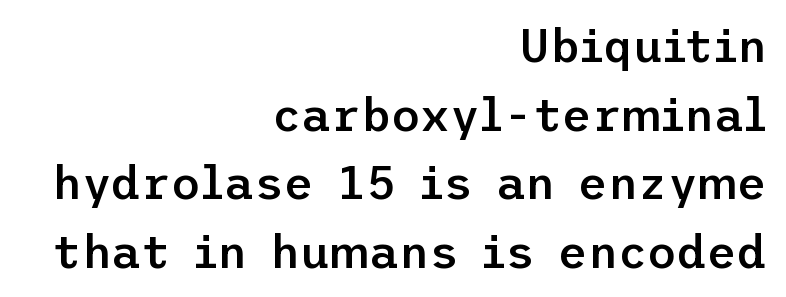
The image shows 46 px semibold sans-serif type, upright; set right-aligned, normal line spacing (1.49x), normal letter spacing, not underlined; low stroke contrast and a medium x-height.
